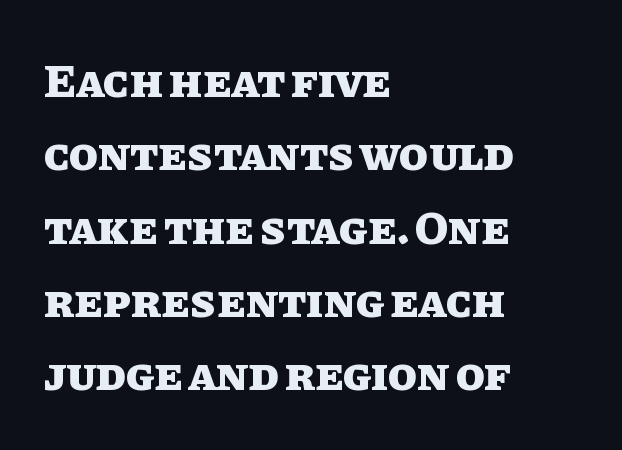
Q: Is the text bold? A: Yes.
Q: Is the text italic (slanted)? A: No, it is upright.
Q: Is the text underlined? A: No.
Q: How is the paragraph aligned? A: Left-aligned.
Q: Is the spacing between letters normal or unusually wide? A: Normal.
Q: Is the spacing between lines tight, normal or loose? A: Normal.
Q: Width (condensed, normal, or wide)? A: Normal.
Q: Stroke contrast? A: Low.
Q: x-height? A: Large.
Q: Monospaced? A: No.
